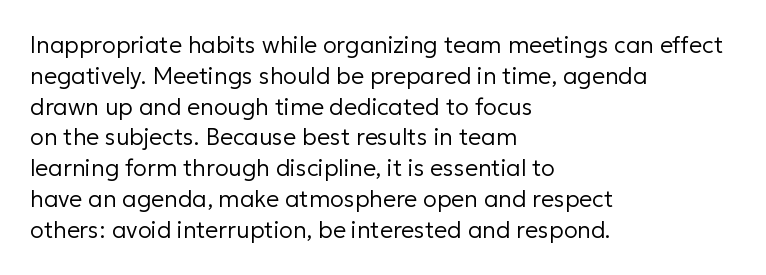
The image shows 23 px text type, upright; set left-aligned, normal line spacing (1.34x), normal letter spacing, not underlined.
